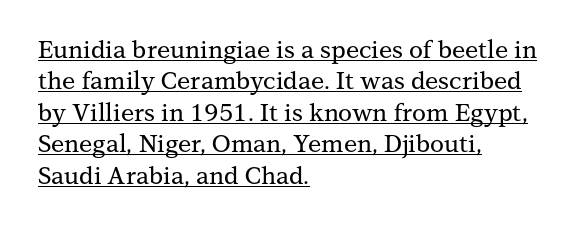
No italicization has been applied; the sample stays upright. Which margin do the lines hug? The left one — the right edge is uneven. The horizontal fit of the characters is conventional and even. This is underlined copy, the kind a proofreader might mark for attention.
